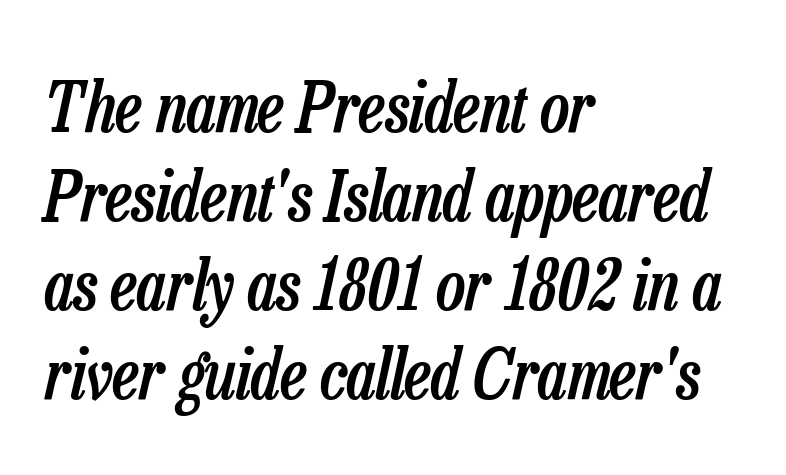
Q: Is the text bold? A: Semi-bold.
Q: Is the text italic (slanted)? A: Yes, it leans right by about 13 degrees.
Q: Is the text underlined? A: No.
Q: How is the paragraph aligned? A: Left-aligned.
Q: Is the spacing between letters normal or unusually wide? A: Normal.
Q: Is the spacing between lines tight, normal or loose? A: Normal.
Q: Width (condensed, normal, or wide)? A: Condensed.
Q: Stroke contrast? A: Low.
Q: x-height? A: Medium.
Q: Monospaced? A: No.
